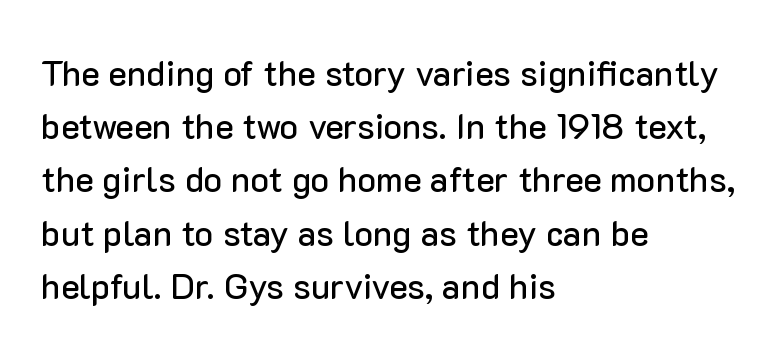
The image shows 35 px sans-serif type, upright; set left-aligned, normal line spacing (1.52x), normal letter spacing, not underlined; low stroke contrast and a medium x-height.
